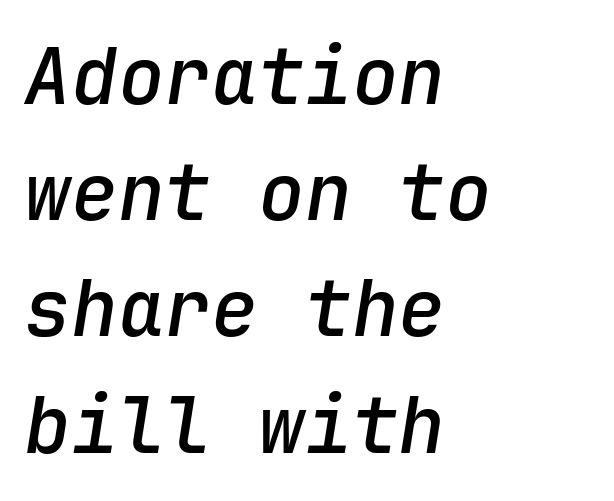
{"italic": "yes", "lean": "right", "slant_degrees": 9, "bold": "semi", "weight": "semibold", "width": "normal", "stroke_contrast": "low", "x_height": "medium", "monospaced": "yes", "underline": "no", "align": "left", "line_spacing": "normal", "line_spacing_ratio": 1.49, "letter_spacing": "normal", "letter_spacing_em": 0.0, "glyph_px": 78}
